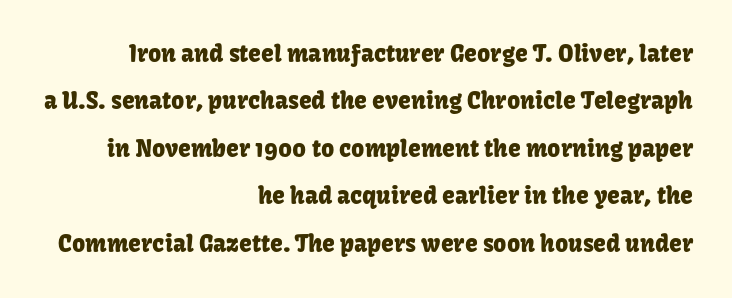
Q: Is the text italic (slanted)? A: No, it is upright.
Q: Is the text underlined? A: No.
Q: How is the paragraph aligned? A: Right-aligned.
Q: Is the spacing between letters normal or unusually wide? A: Normal.
Q: Is the spacing between lines tight, normal or loose? A: Loose.
